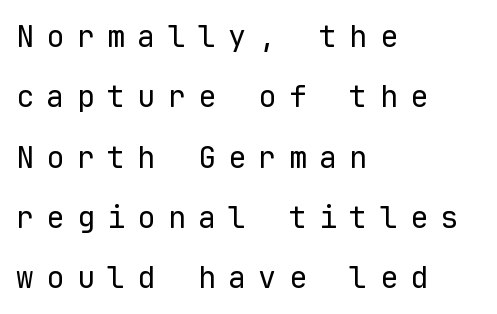
{"serif": "no", "italic": "no", "bold": "no", "weight": "regular", "width": "normal", "stroke_contrast": "low", "x_height": "medium", "monospaced": "yes", "underline": "no", "align": "left", "line_spacing": "loose", "line_spacing_ratio": 2.01, "letter_spacing": "wide", "letter_spacing_em": 0.41, "glyph_px": 30}
